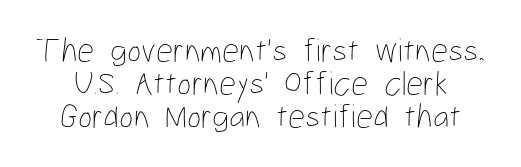
{"italic": "no", "bold": "no", "weight": "thin", "width": "condensed", "stroke_contrast": "low", "x_height": "medium", "monospaced": "no", "underline": "no", "line_spacing": "tight", "line_spacing_ratio": 0.97, "letter_spacing": "normal", "letter_spacing_em": 0.0, "glyph_px": 34}
